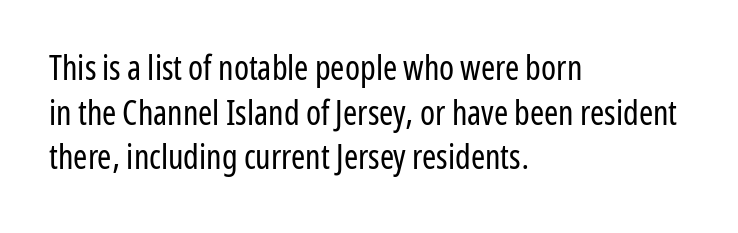
The image shows 34 px regular-weight, condensed sans-serif type, upright; set left-aligned, normal line spacing (1.31x), normal letter spacing, not underlined; low stroke contrast and a medium x-height.
